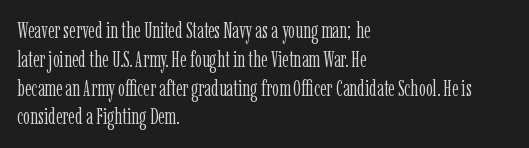
No extra ink here — the face is not bold. The ragged edge is on the right, which tells us the setting is flush left. Decoration check: the copy has no underline. Between one letter and the next there's only the usual sliver of space. No italicization has been applied; the sample stays upright. Successive baselines arrive at the customary interval.
